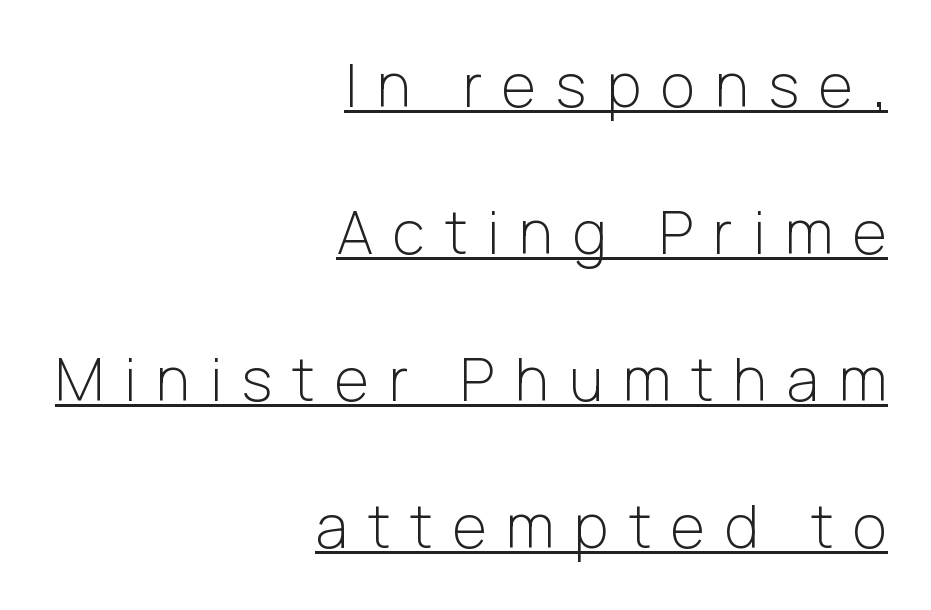
The image shows 59 px light sans-serif type, upright; set right-aligned, loose line spacing (2.49x), unusually wide letter spacing (+0.34 em), underlined; low stroke contrast and a medium x-height.
